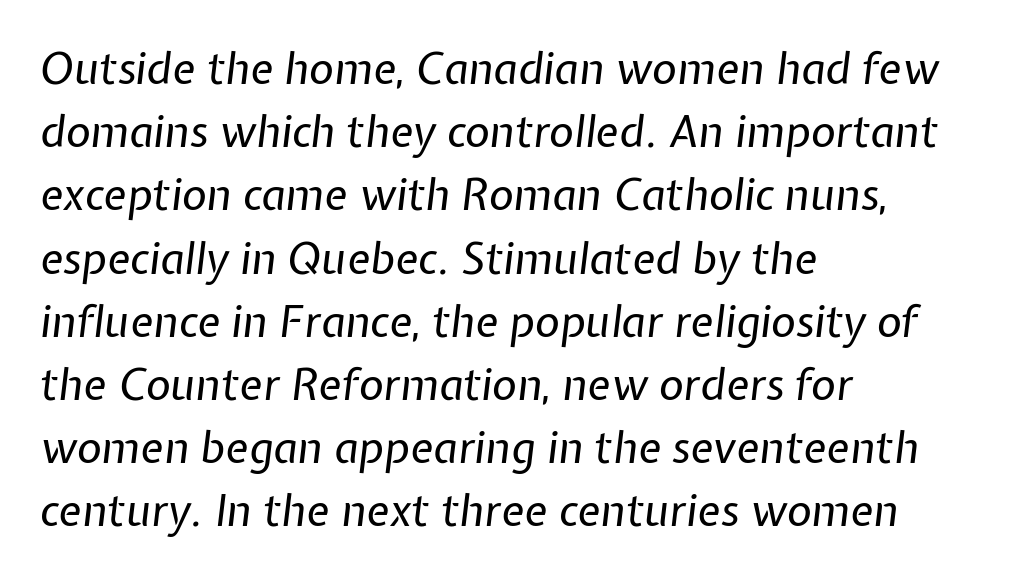
This block has exactly the height ordinary leading produces. Varying glyph widths throughout — classic text-font behaviour. The lettering tilts uniformly, giving the passage an italic look. The letterforms sit at book weight or below. This rendering features lettering with no underline. You could call the tracking neutral — neither tight nor loose.
